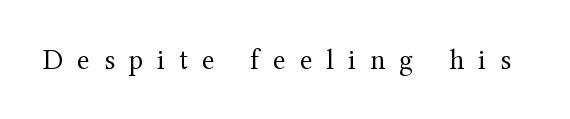
{"serif": "yes", "italic": "no", "bold": "no", "weight": "regular", "width": "normal", "stroke_contrast": "medium", "x_height": "medium", "monospaced": "no", "underline": "no", "letter_spacing": "wide", "letter_spacing_em": 0.49, "glyph_px": 29}
